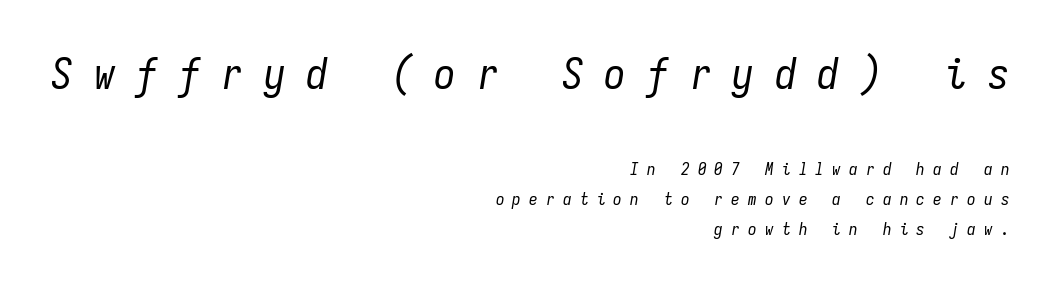
The image shows 43 px regular-weight, condensed type, italic (leaning right), monospaced; set right-aligned, line spacing 1.77x, unusually wide letter spacing (+0.49 em), not underlined; the first (top) block is 2.53x larger; low stroke contrast and a medium x-height.
